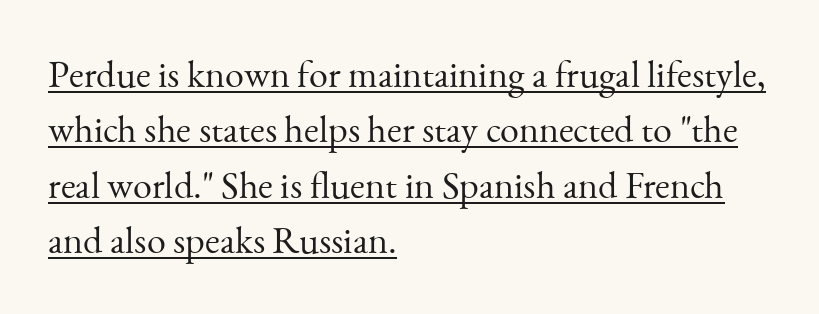
{"serif": "yes", "italic": "no", "bold": "no", "weight": "light", "width": "normal", "stroke_contrast": "medium", "x_height": "small", "monospaced": "no", "underline": "yes", "align": "left", "line_spacing": "normal", "line_spacing_ratio": 1.46, "letter_spacing": "normal", "letter_spacing_em": 0.0, "glyph_px": 38}
